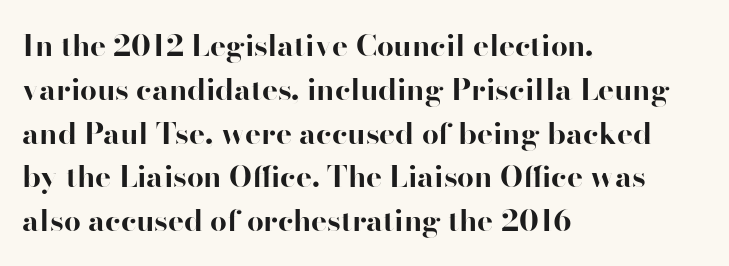
Q: Is the text bold? A: Yes.
Q: Is the text italic (slanted)? A: No, it is upright.
Q: Is the typeface a serif or a sans-serif typeface? A: Sans-serif.
Q: Is the text underlined? A: No.
Q: How is the paragraph aligned? A: Left-aligned.
Q: Is the spacing between letters normal or unusually wide? A: Normal.
Q: Is the spacing between lines tight, normal or loose? A: Normal.
Q: Width (condensed, normal, or wide)? A: Normal.
Q: Stroke contrast? A: High.
Q: x-height? A: Small.
Q: Monospaced? A: No.
